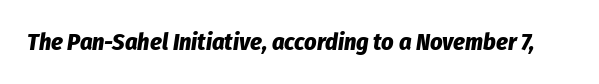
These lines keep a tight, regular rhythm from letter to letter. A bare baseline throughout the passage. Style check: oblique. Strong, thick strokes mark this as bold type.
